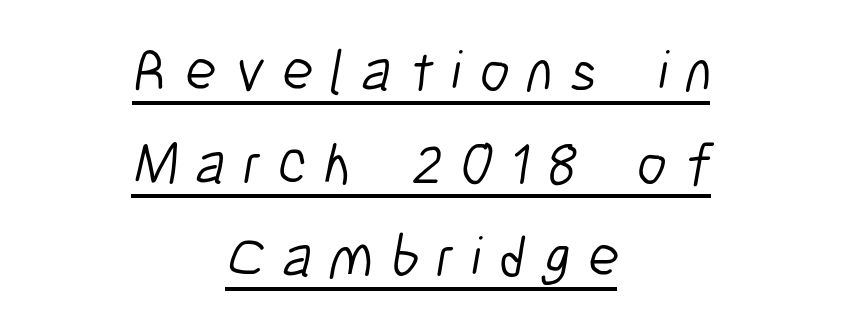
Q: Is the text bold? A: No.
Q: Is the typeface a serif or a sans-serif typeface? A: Sans-serif.
Q: Is the text underlined? A: Yes.
Q: How is the paragraph aligned? A: Centered.
Q: Is the spacing between letters normal or unusually wide? A: Unusually wide.
Q: Is the spacing between lines tight, normal or loose? A: Normal.
Q: Width (condensed, normal, or wide)? A: Condensed.
Q: Stroke contrast? A: Low.
Q: x-height? A: Medium.
Q: Monospaced? A: No.
